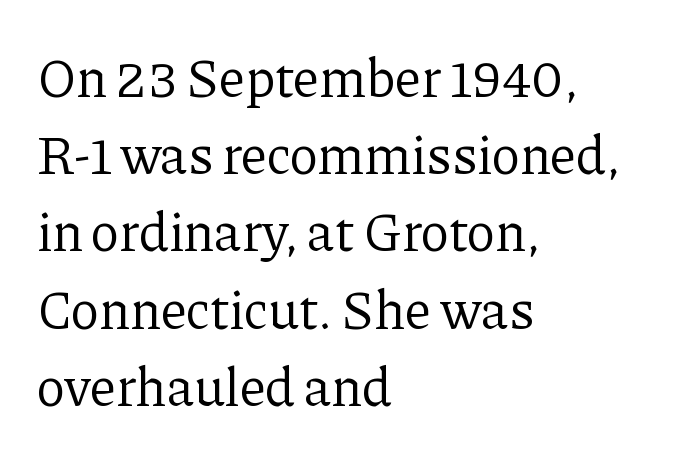
Q: Is the text bold? A: No.
Q: Is the text italic (slanted)? A: No, it is upright.
Q: Is the typeface a serif or a sans-serif typeface? A: Serif.
Q: Is the text underlined? A: No.
Q: How is the paragraph aligned? A: Left-aligned.
Q: Is the spacing between letters normal or unusually wide? A: Normal.
Q: Is the spacing between lines tight, normal or loose? A: Normal.
Q: Width (condensed, normal, or wide)? A: Normal.
Q: Stroke contrast? A: Low.
Q: x-height? A: Medium.
Q: Monospaced? A: No.
